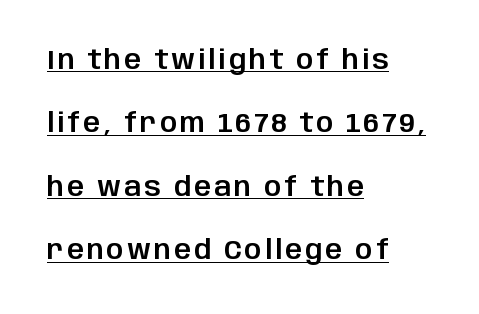
The image shows 27 px text type, upright; set left-aligned, loose line spacing (2.35x), underlined.
